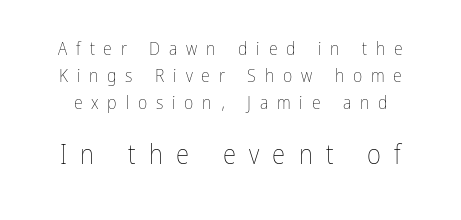
{"italic": "no", "bold": "no", "underline": "no", "line_spacing": "normal", "line_spacing_ratio": 1.49, "letter_spacing": "wide", "letter_spacing_em": 0.49, "larger_block": "second", "size_ratio": 1.5, "glyph_px": 27}
